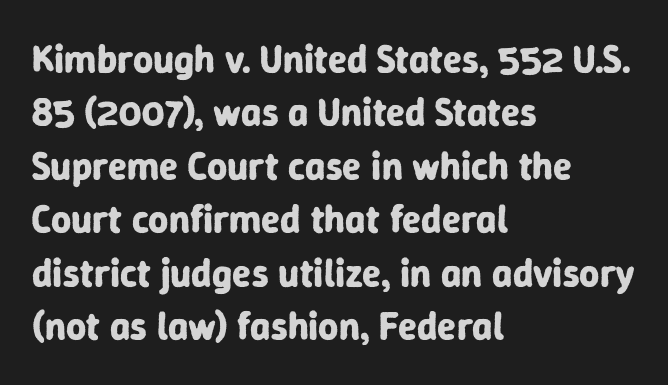
The image shows 39 px bold sans-serif type, upright; set left-aligned, normal line spacing (1.37x), normal letter spacing, not underlined; low stroke contrast and a medium x-height.
